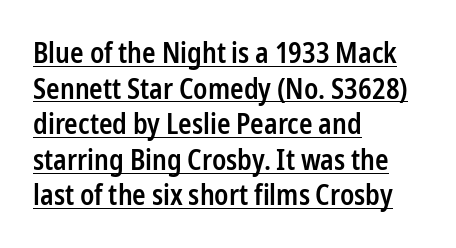
These lines are composed in type without serifs. This sample uses an upright cut, with every glyph sitting square on the baseline. Is this a fixed-width face? No — the glyphs have proportional, varying widths. The letterforms sit shoulder to shoulder at normal distance. The strokes are fattened partway — semibold, not bold. The rendering anchors every line to the left-hand side.
